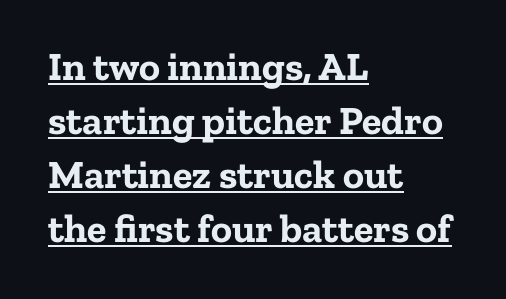
Thick stems and heavy bowls — unmistakably bold. One-word summary of the alignment: left. Style check: upright. Tracking value appears to be zero — textbook default spacing.
